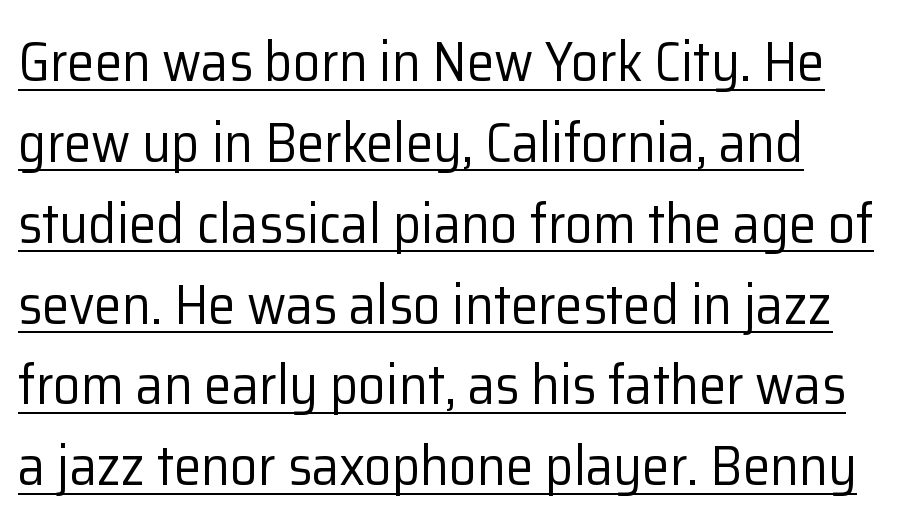
The image shows 55 px regular-weight sans-serif type, upright; set normal line spacing (1.47x), normal letter spacing, underlined; low stroke contrast and a medium x-height.
